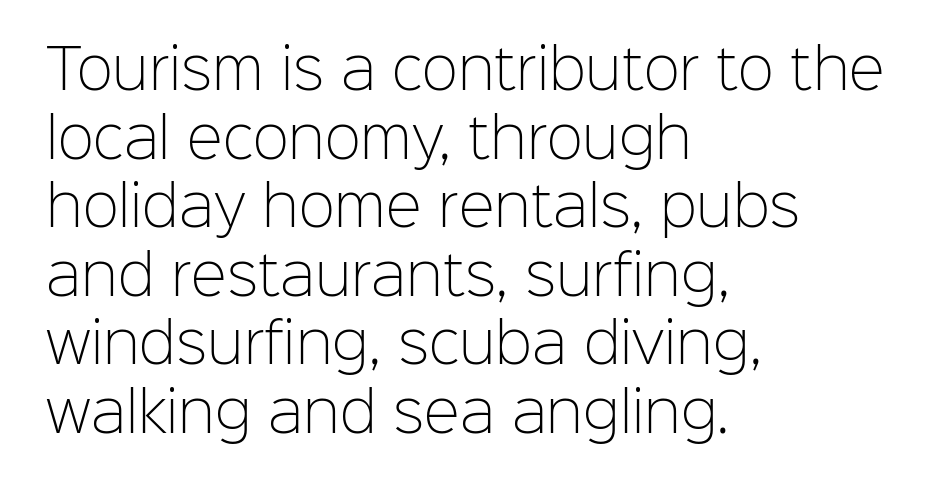
The image shows 54 px light sans-serif type, upright; set left-aligned, normal line spacing (1.27x), normal letter spacing, not underlined; low stroke contrast and a medium x-height.
